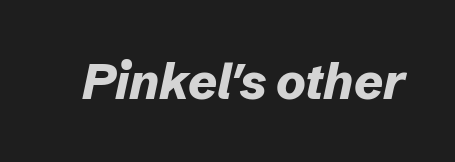
The image shows 50 px bold type, italic (leaning right); set normal letter spacing, not underlined; low stroke contrast and a medium x-height.
